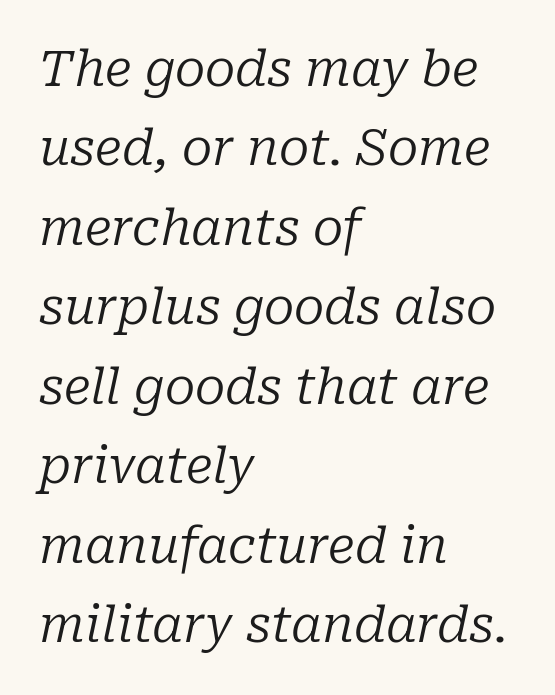
{"serif": "yes", "italic": "yes", "lean": "right", "slant_degrees": 10, "bold": "no", "weight": "regular", "width": "normal", "stroke_contrast": "low", "x_height": "medium", "monospaced": "no", "underline": "no", "align": "left", "line_spacing": "normal", "line_spacing_ratio": 1.59, "letter_spacing": "normal", "letter_spacing_em": 0.0, "glyph_px": 50}
